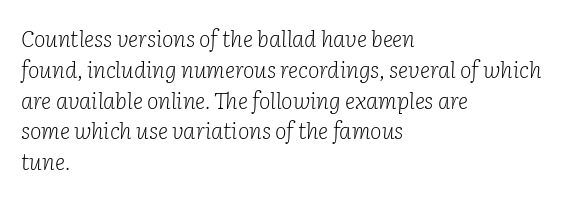
The image shows 22 px text type, italic (leaning right); set left-aligned, normal line spacing (1.4x), normal letter spacing, not underlined.
